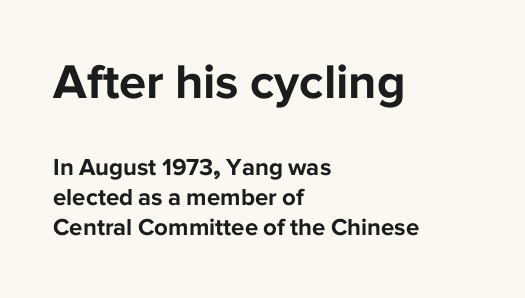
The image shows 49 px bold sans-serif type, upright; set left-aligned, line spacing 1.23x, normal letter spacing, not underlined; the first (top) block is 2.04x larger; low stroke contrast and a medium x-height.
